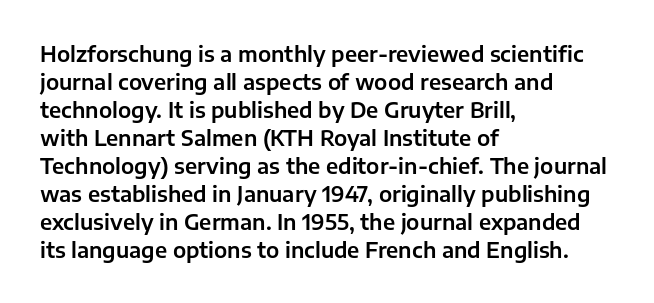
The image shows 21 px text type, upright; set left-aligned, normal line spacing (1.33x), normal letter spacing, not underlined.
